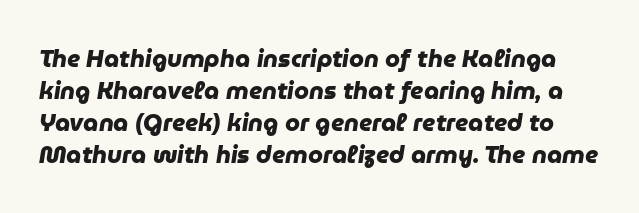
The sample has been set heavy, in full bold. Does the leading feel generous? No, just average. Decoration check: the copy has no underline. Caption: standard tracking, unaltered.
